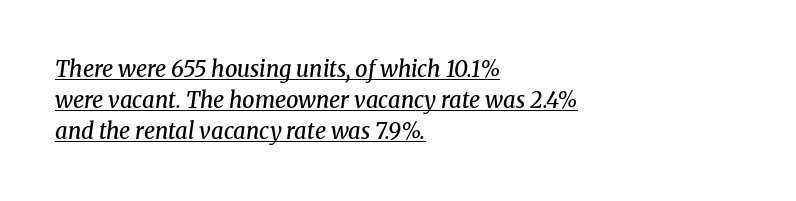
Students, note that the glyphs here touch the page at normal intervals. The lines sit at an ordinary, default distance from one another. Does a line run under the words? Yes, clearly. Every row of glyphs begins at an identical x-position on the left.
